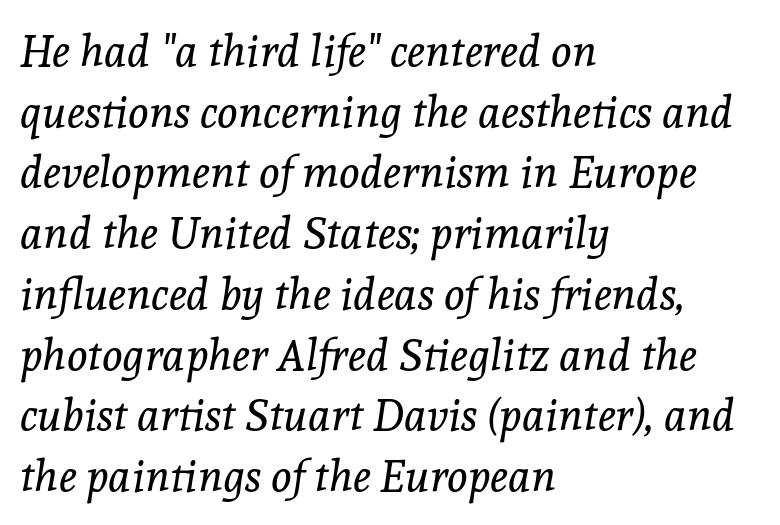
Q: Is the text bold? A: No.
Q: Is the text italic (slanted)? A: Yes, it leans right by about 8 degrees.
Q: Is the typeface a serif or a sans-serif typeface? A: Serif.
Q: Is the text underlined? A: No.
Q: How is the paragraph aligned? A: Left-aligned.
Q: Is the spacing between letters normal or unusually wide? A: Normal.
Q: Is the spacing between lines tight, normal or loose? A: Normal.
Q: Width (condensed, normal, or wide)? A: Normal.
Q: x-height? A: Medium.
Q: Monospaced? A: No.
